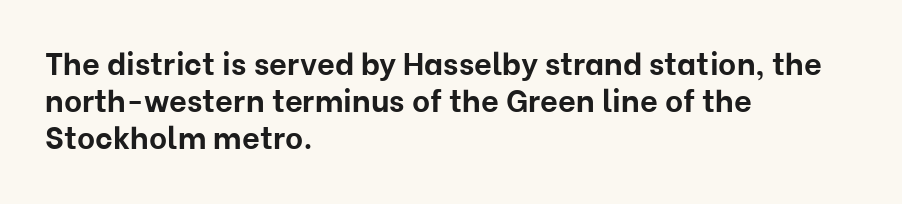
This sample has the flowing, uneven cadence of proportional lettering. Summary of weight: heavy, a full bold. The passage shown is typeset with a sans-serif family. The glyphs are unaccompanied by any horizontal stroke below them.
